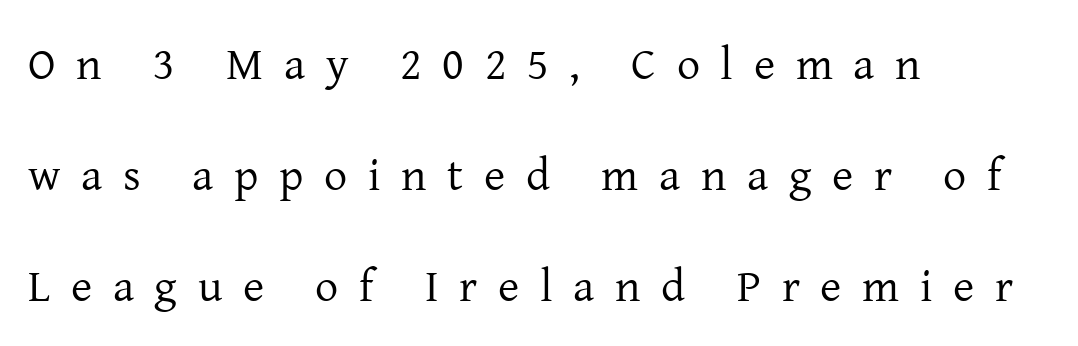
{"serif": "yes", "italic": "no", "bold": "no", "weight": "regular", "width": "normal", "stroke_contrast": "low", "x_height": "medium", "monospaced": "no", "underline": "no", "align": "left", "line_spacing": "loose", "line_spacing_ratio": 2.41, "letter_spacing": "wide", "letter_spacing_em": 0.45, "glyph_px": 46}
